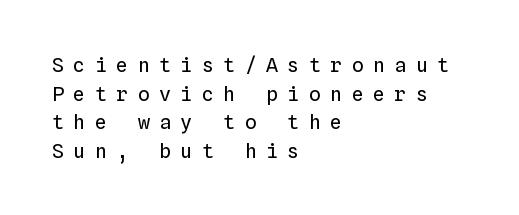
Descenders are the only things crossing below the line. The block of text has a typical density, with ordinary space between rows. Students, note that the glyphs here are deliberately spaced far apart. The paragraph has a hard left edge and a soft right edge.
